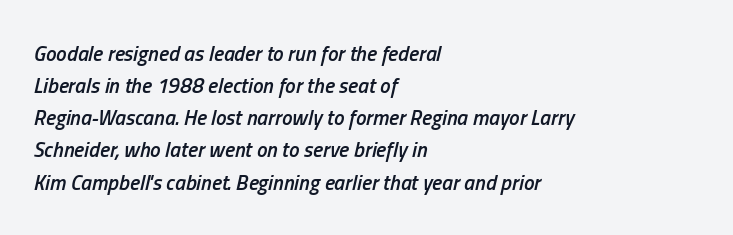
Q: Is the text bold? A: Semi-bold.
Q: Is the text italic (slanted)? A: Yes, it leans right by about 13 degrees.
Q: Is the text underlined? A: No.
Q: How is the paragraph aligned? A: Left-aligned.
Q: Is the spacing between letters normal or unusually wide? A: Normal.
Q: Is the spacing between lines tight, normal or loose? A: Normal.
